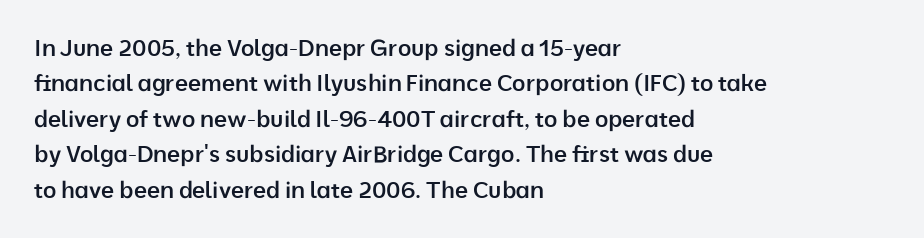
Q: Is the text bold? A: Semi-bold.
Q: Is the text italic (slanted)? A: No, it is upright.
Q: Is the text underlined? A: No.
Q: How is the paragraph aligned? A: Left-aligned.
Q: Is the spacing between letters normal or unusually wide? A: Normal.
Q: Is the spacing between lines tight, normal or loose? A: Normal.
